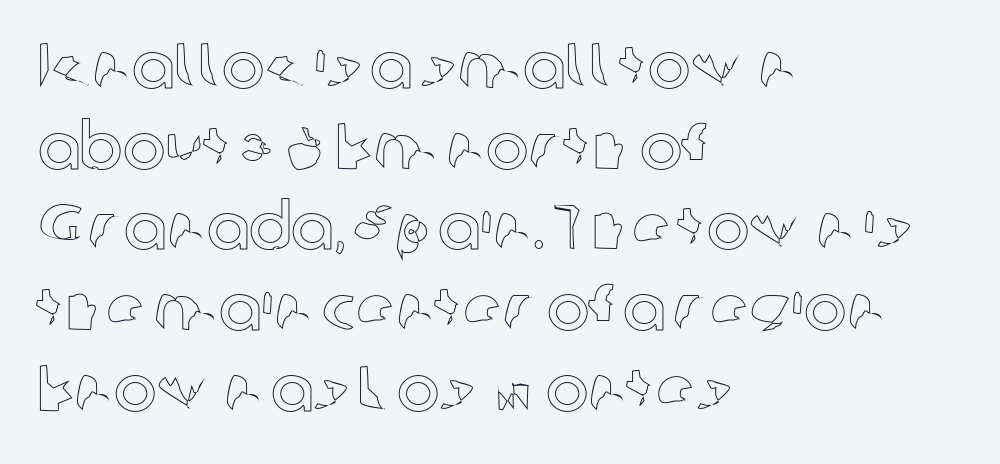
The letters stand straight up with perfectly vertical stems. The space between consecutive lines is moderate. A typesetter would call this proportional, since set widths differ per character. The rendering anchors every line to the left-hand side. The zone under the glyphs is completely vacant. Each word holds together tightly as a unit, with standard inter-letter gaps.
